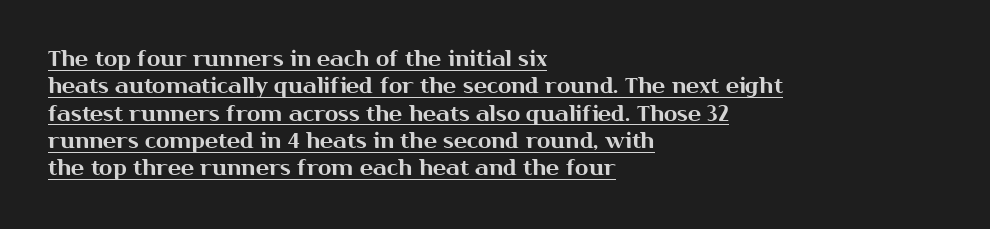
{"italic": "no", "underline": "yes", "align": "left", "line_spacing_ratio": 1.24, "letter_spacing": "normal", "letter_spacing_em": 0.0, "glyph_px": 22}
